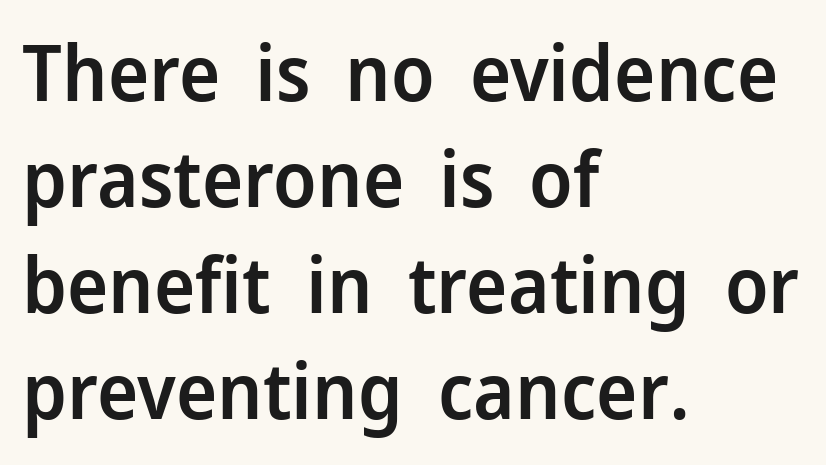
The image shows 78 px semibold sans-serif type, upright; set left-aligned, normal line spacing (1.36x), normal letter spacing, not underlined; low stroke contrast and a medium x-height.
